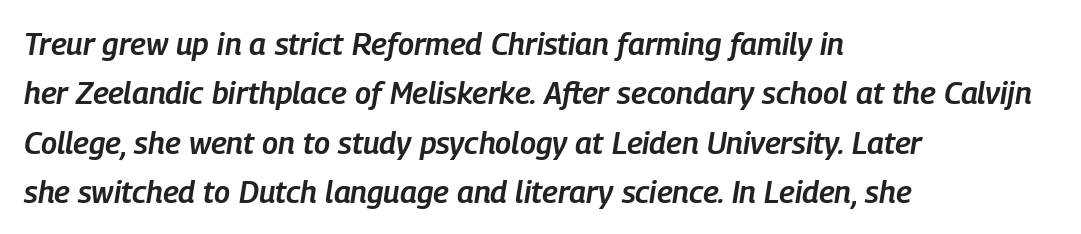
{"italic": "yes", "lean": "right", "slant_degrees": 9, "bold": "semi", "weight": "semibold", "width": "condensed", "stroke_contrast": "low", "x_height": "medium", "monospaced": "no", "underline": "no", "align": "left", "line_spacing": "normal", "line_spacing_ratio": 1.59, "letter_spacing": "normal", "letter_spacing_em": 0.0, "glyph_px": 31}
